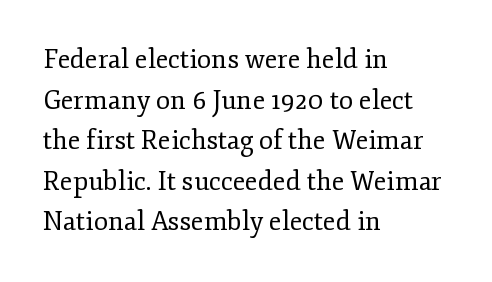
The image shows 26 px text type, upright; set left-aligned, normal line spacing (1.56x), normal letter spacing, not underlined.
